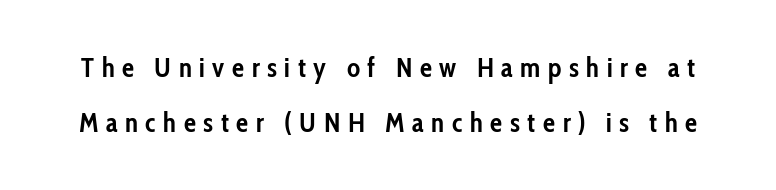
Q: Is the text bold? A: Yes.
Q: Is the text italic (slanted)? A: No, it is upright.
Q: Is the text underlined? A: No.
Q: Is the spacing between letters normal or unusually wide? A: Unusually wide.
Q: Is the spacing between lines tight, normal or loose? A: Loose.
